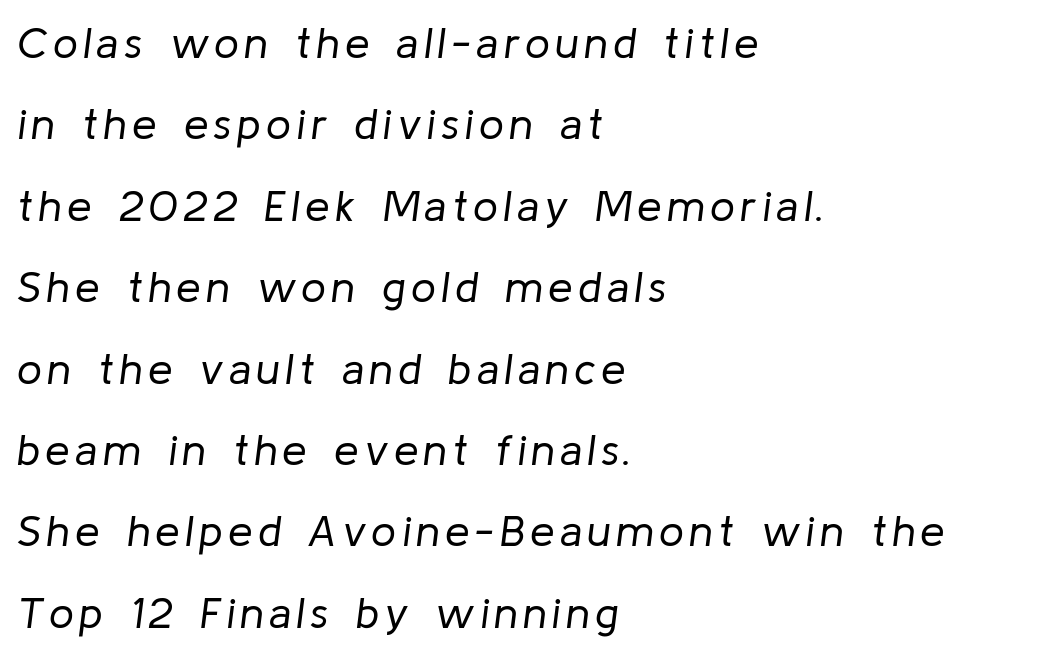
The image shows 44 px regular-weight type, italic (leaning right); set left-aligned, line spacing 1.85x, not underlined; low stroke contrast and a medium x-height.
